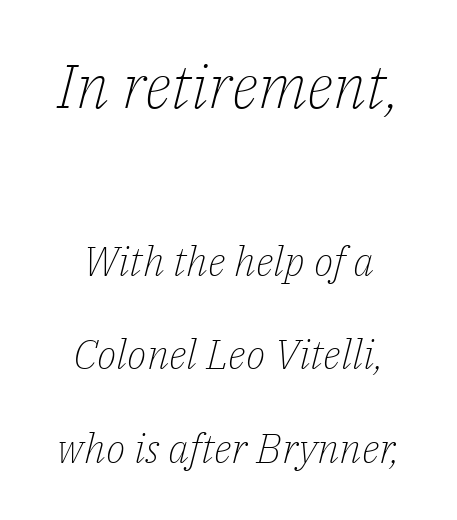
The font sits on the lighter half of the weight spectrum, regular included. The rendering uses natural spacing where letterforms have individual widths. Reading down the block, each line starts at a different indent, mirrored at its end. Descender tails drop into unmarked territory. Typographically, this falls in the serif category. The letters are slanted; this is an italic face.
